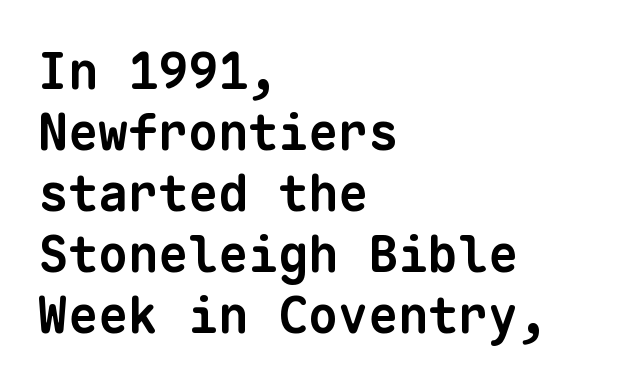
The image shows 50 px bold sans-serif type, monospaced; set left-aligned, line spacing 1.22x, normal letter spacing, not underlined; low stroke contrast and a medium x-height.
